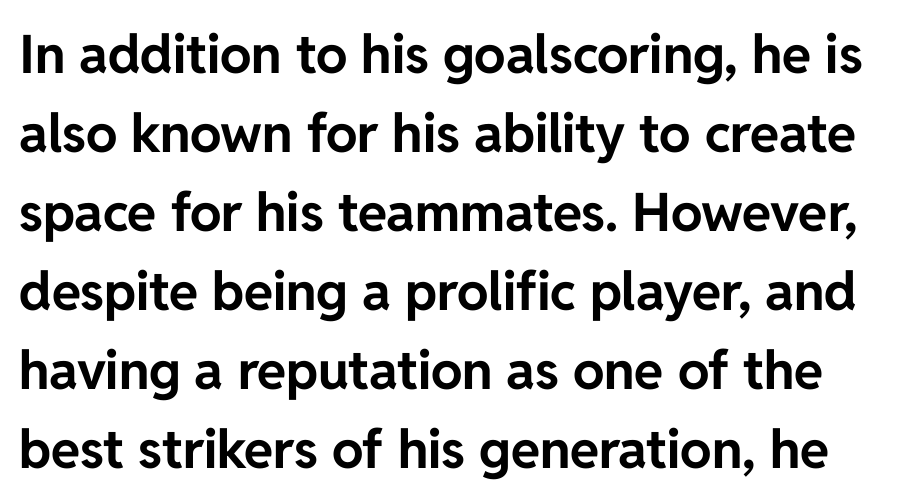
{"serif": "no", "italic": "no", "bold": "yes", "weight": "bold", "width": "normal", "stroke_contrast": "low", "x_height": "medium", "monospaced": "no", "underline": "no", "line_spacing": "normal", "line_spacing_ratio": 1.49, "letter_spacing": "normal", "letter_spacing_em": 0.0, "glyph_px": 53}
